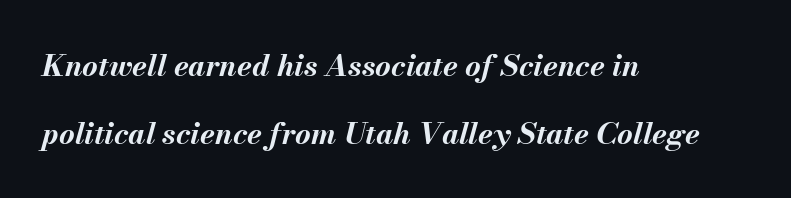
Q: Is the text bold? A: Yes.
Q: Is the text italic (slanted)? A: Yes, it leans right by about 13 degrees.
Q: Is the text underlined? A: No.
Q: How is the paragraph aligned? A: Left-aligned.
Q: Is the spacing between letters normal or unusually wide? A: Normal.
Q: Is the spacing between lines tight, normal or loose? A: Loose.
Q: Width (condensed, normal, or wide)? A: Normal.
Q: Stroke contrast? A: Medium.
Q: x-height? A: Small.
Q: Monospaced? A: No.
